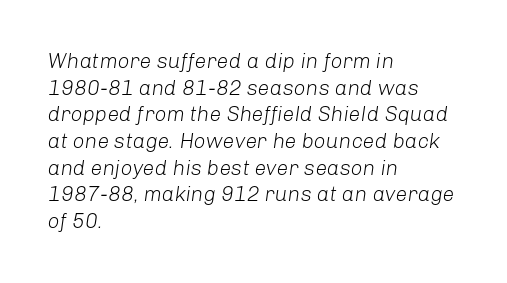
{"italic": "yes", "lean": "right", "slant_degrees": 8, "bold": "no", "underline": "no", "align": "left", "line_spacing": "normal", "line_spacing_ratio": 1.27, "letter_spacing": "normal", "letter_spacing_em": 0.0, "glyph_px": 21}
